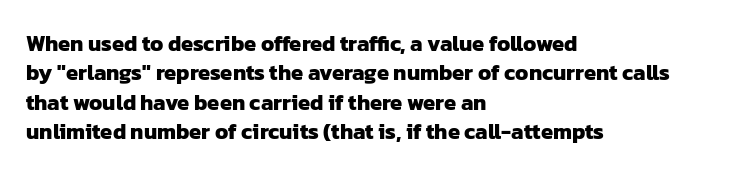
Regarding leading, the lines here are spaced in the standard way. One-word summary of the alignment: left. Honestly, the letter spacing is just normal — you wouldn't notice it. Clear beneath every line of the passage.
